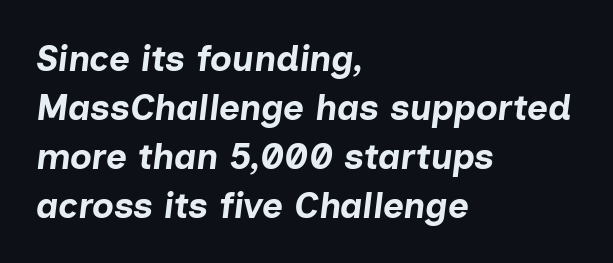
The space beneath each line is pristine and unruled. Weight check: bold — yes, fully. The tracking reads as untouched default to a designer's eye. Quick note: italic. Horizontally, the lines are justified to the leading edge only.
